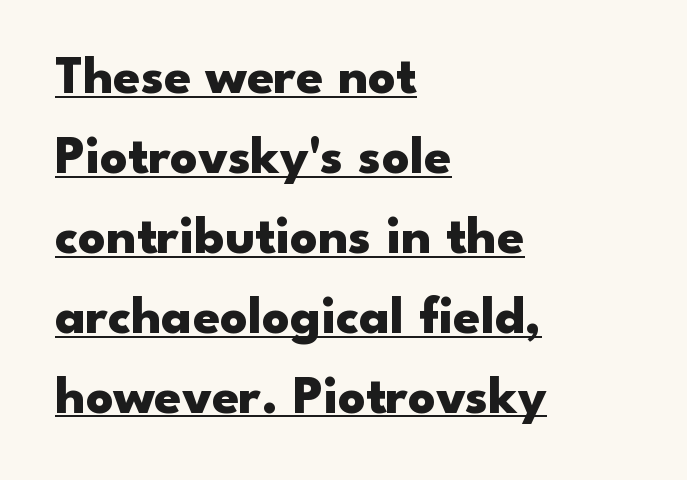
Q: Is the text bold? A: Yes.
Q: Is the text italic (slanted)? A: No, it is upright.
Q: Is the typeface a serif or a sans-serif typeface? A: Sans-serif.
Q: Is the text underlined? A: Yes.
Q: How is the paragraph aligned? A: Left-aligned.
Q: Is the spacing between letters normal or unusually wide? A: Normal.
Q: Is the spacing between lines tight, normal or loose? A: Normal.
Q: Width (condensed, normal, or wide)? A: Wide.
Q: Stroke contrast? A: Low.
Q: x-height? A: Small.
Q: Monospaced? A: No.
